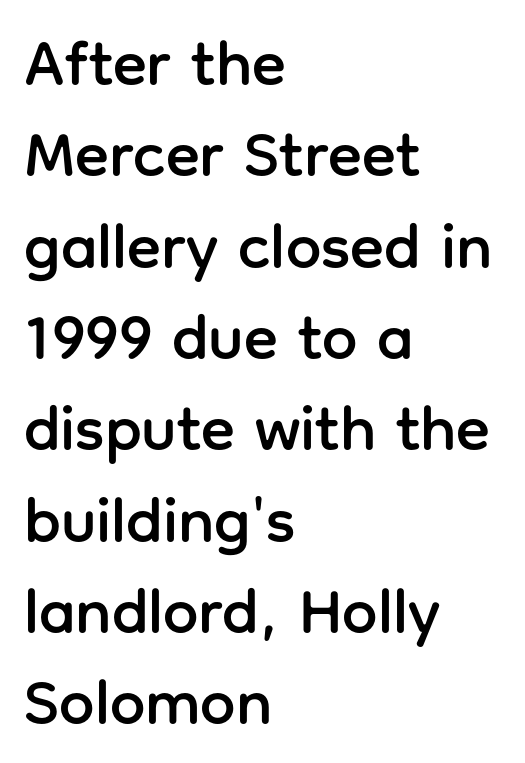
The passage shown stacks its lines at a standard gap. The rendering uses natural spacing where letterforms have individual widths. Ordinary non-slanted type is in use. The face used here is a sans, in the tradition of grotesques and geometrics. The line texture is even and compact thanks to regular tracking. Letters rest on an invisible, unmarked baseline.
